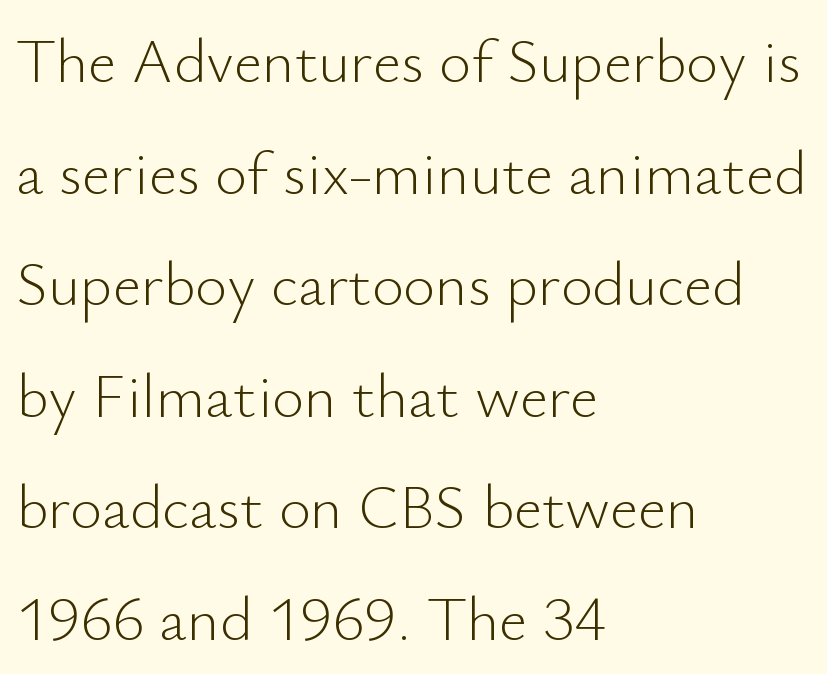
The gap between lines stays unmarked. The letters stand upright; this is a roman face. Looks like regular typesetting: each glyph gets only the width it needs. Letter spacing: default. No heavy texture on the line: the type isn't bold. Visually the block forms a straight wall on the left and a jagged coastline on the right.
